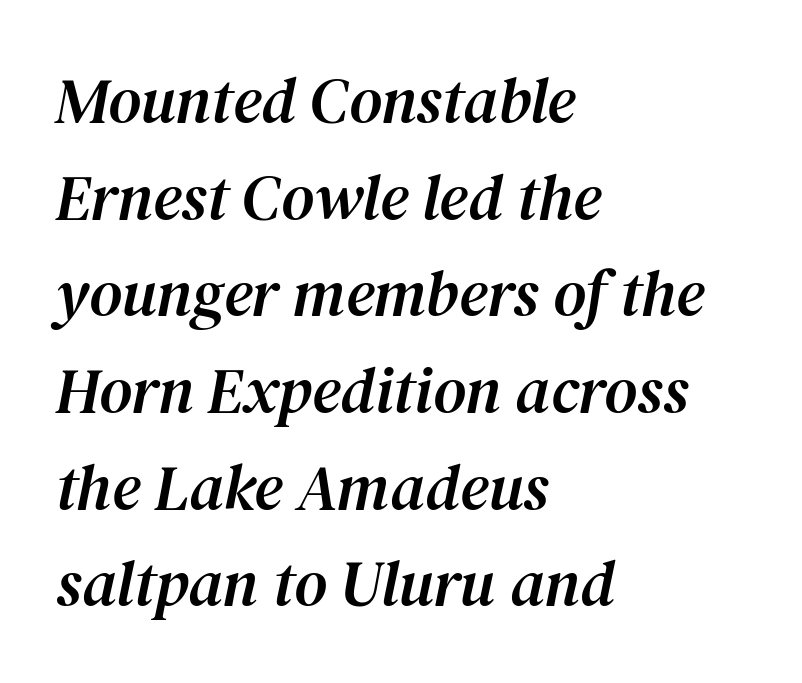
{"serif": "yes", "italic": "yes", "lean": "right", "slant_degrees": 12, "width": "normal", "stroke_contrast": "medium", "x_height": "medium", "monospaced": "no", "underline": "no", "align": "left", "line_spacing": "normal", "line_spacing_ratio": 1.51, "letter_spacing": "normal", "letter_spacing_em": 0.0, "glyph_px": 64}
